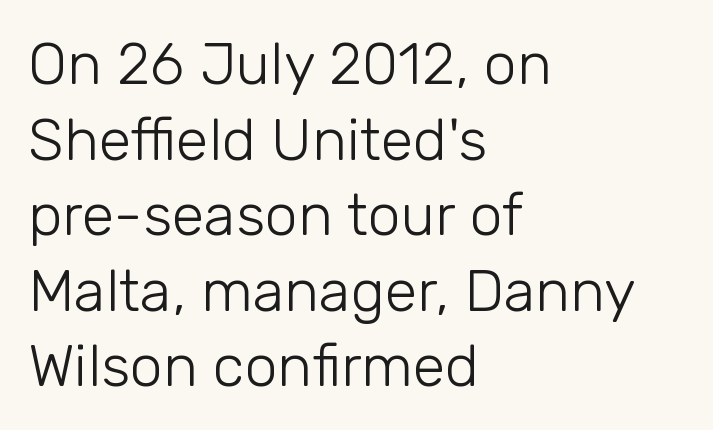
{"serif": "no", "italic": "no", "bold": "no", "weight": "light", "width": "normal", "stroke_contrast": "low", "x_height": "medium", "monospaced": "no", "underline": "no", "align": "left", "line_spacing": "normal", "line_spacing_ratio": 1.28, "letter_spacing": "normal", "letter_spacing_em": 0.0, "glyph_px": 59}
